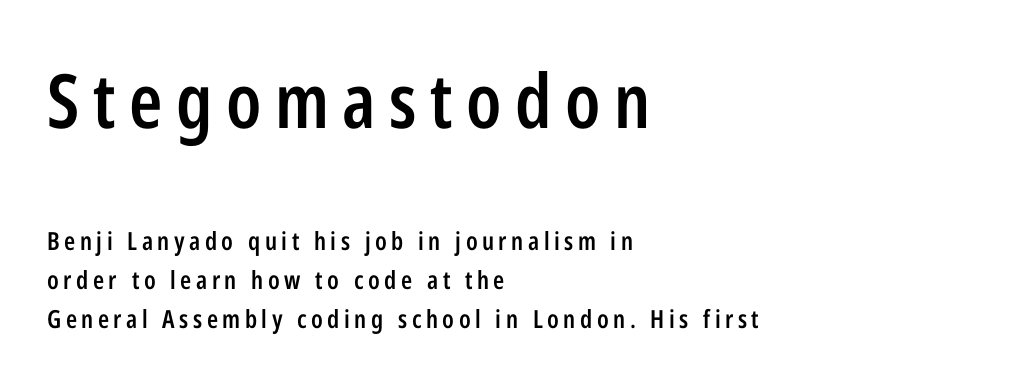
The first block has been scaled up relative to the second. Check where the strokes stop: nothing finishes them off — pure sans. Designer's note — italics off, roman on. Glance below the letters and you will spot only blank space.
